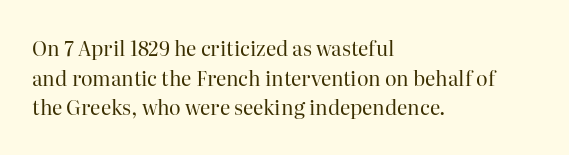
{"italic": "no", "bold": "no", "underline": "no", "align": "left", "line_spacing": "normal", "line_spacing_ratio": 1.48, "letter_spacing": "normal", "letter_spacing_em": 0.0, "glyph_px": 20}
